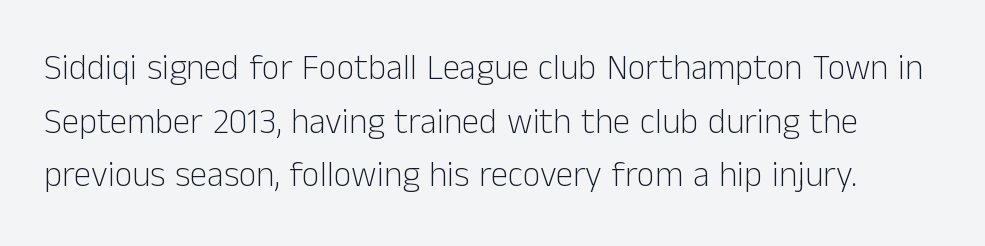
The image shows 35 px light sans-serif type, upright; set normal line spacing (1.53x), normal letter spacing, not underlined; low stroke contrast and a medium x-height.
